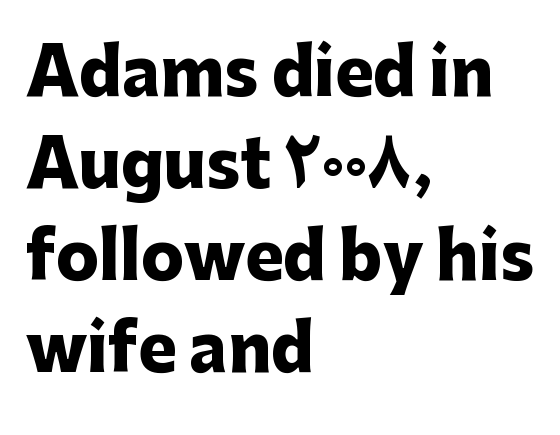
{"serif": "no", "italic": "no", "bold": "yes", "weight": "heavy", "width": "normal", "stroke_contrast": "low", "x_height": "medium", "monospaced": "no", "underline": "no", "align": "left", "line_spacing": "normal", "line_spacing_ratio": 1.44, "letter_spacing": "normal", "letter_spacing_em": 0.0, "glyph_px": 64}
